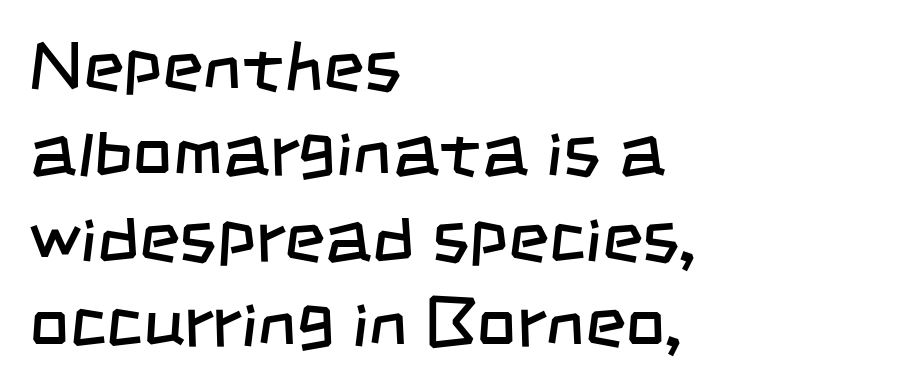
The image shows 70 px regular-weight, condensed sans-serif type; set left-aligned, line spacing 1.22x, normal letter spacing, not underlined; low stroke contrast and a large x-height.
